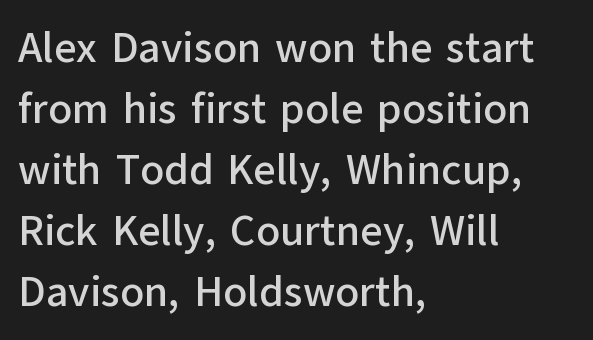
Which margin do the lines hug? The left one — the right edge is uneven. Notice how the stems are strictly vertical — no italics here. Note the varied advance widths — an 'i' is clearly narrower than an 'm'. Anything drawn beneath the words? Only blank space. Nope, no serifs anywhere on these letters.
